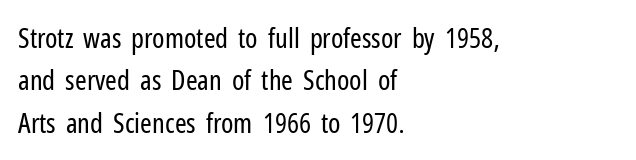
Here the designer chose a conventional face with non-uniform glyph widths. Honestly, the row spacing looks completely unremarkable. The characters are drawn with everyday or finer stroke widths. Classification — sans serif. Designer's note — italics off, roman on.
